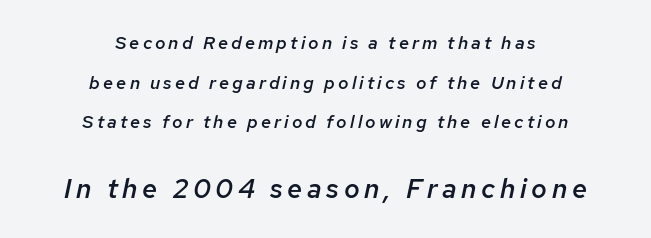
{"italic": "yes", "lean": "right", "slant_degrees": 12, "bold": "semi", "underline": "no", "align": "center", "line_spacing": "loose", "line_spacing_ratio": 2.2, "larger_block": "second", "size_ratio": 1.5, "glyph_px": 27}
